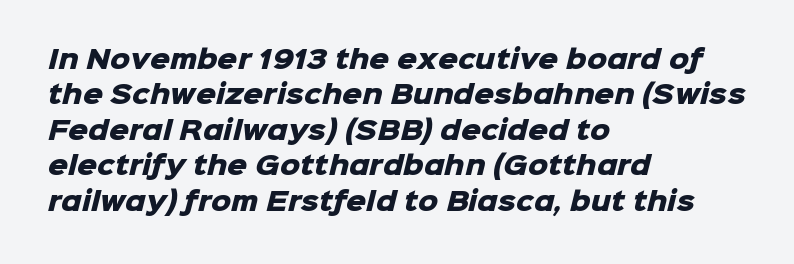
{"bold": "yes", "underline": "no", "align": "left", "line_spacing": "normal", "line_spacing_ratio": 1.42, "letter_spacing": "normal", "letter_spacing_em": 0.0, "glyph_px": 25}
